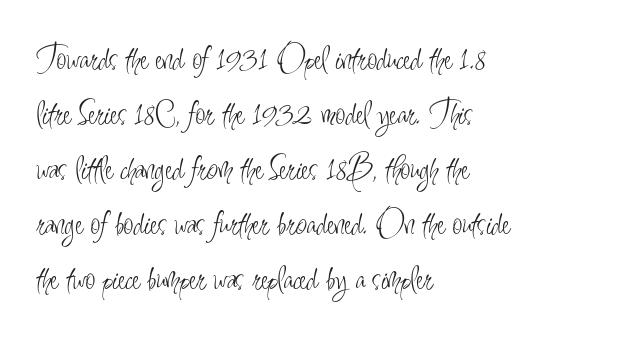
{"serif": "no", "bold": "no", "weight": "light", "width": "condensed", "stroke_contrast": "low", "x_height": "small", "monospaced": "no", "underline": "no", "align": "left", "line_spacing": "normal", "line_spacing_ratio": 1.53, "letter_spacing": "normal", "letter_spacing_em": 0.0, "glyph_px": 36}
